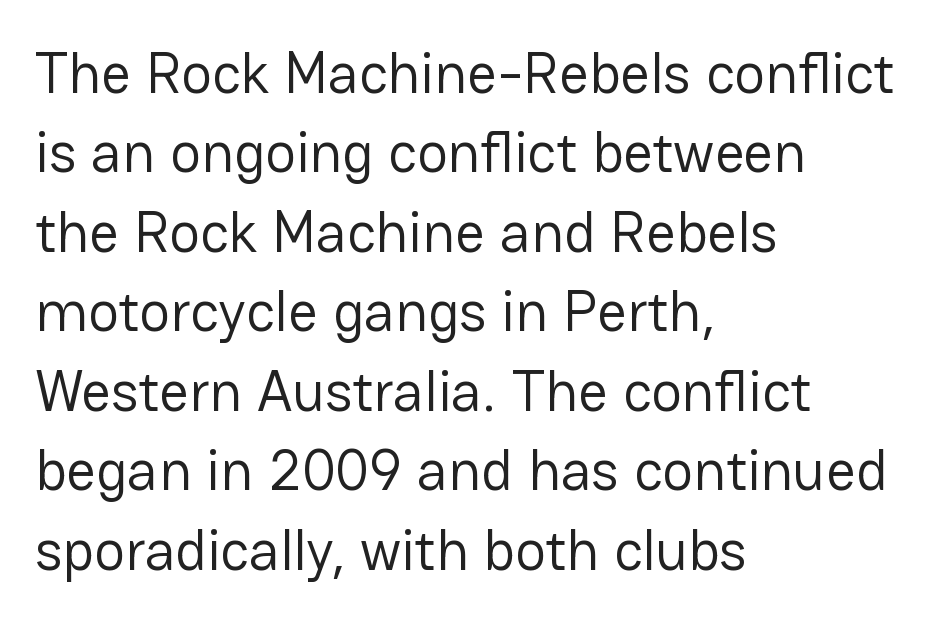
The image shows 58 px regular-weight sans-serif type, upright; set left-aligned, normal line spacing (1.37x), normal letter spacing, not underlined; low stroke contrast and a medium x-height.
